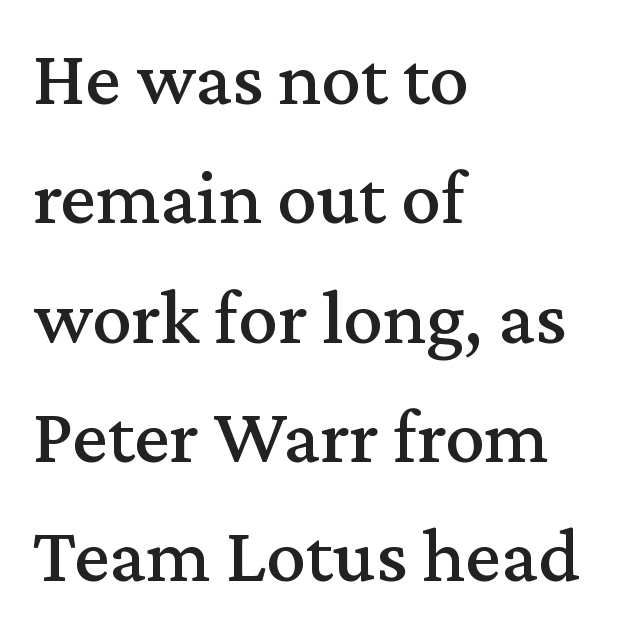
Little horizontal feet cap the strokes, marking this as serif type. Looks like regular typesetting: each glyph gets only the width it needs. Short note: letters normally spaced. This rendering uses left alignment, leaving the right contour irregular. Quick note: underline off. Vertical strokes here are truly vertical.
